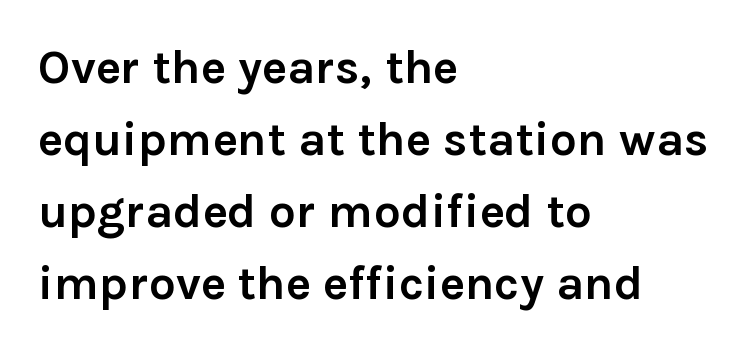
The lines are quadded left. If you drew a line through each stem, it would be perfectly vertical. The letters advance in unequal steps, a hallmark of proportional type. A normal amount of white space separates one row of letters from the next. The line texture is even and compact thanks to regular tracking. Students, this is bold: see how much ink each stroke carries.
